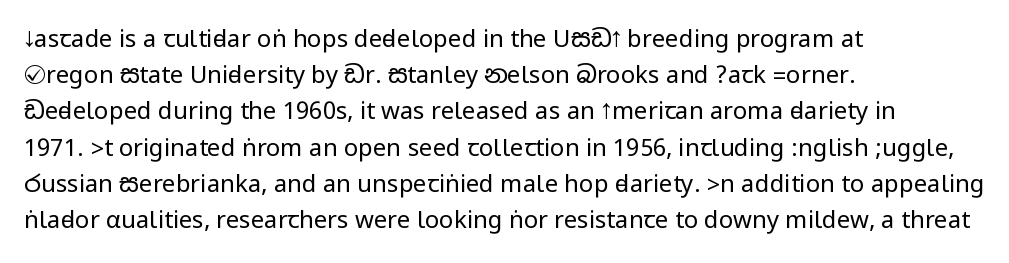
Q: Is the text bold? A: No.
Q: Is the text italic (slanted)? A: No, it is upright.
Q: Is the text underlined? A: No.
Q: How is the paragraph aligned? A: Left-aligned.
Q: Is the spacing between letters normal or unusually wide? A: Normal.
Q: Is the spacing between lines tight, normal or loose? A: Normal.
